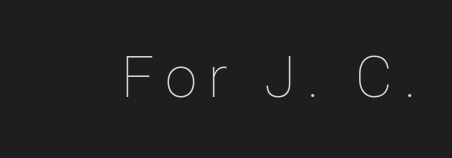
Looks like regular typesetting: each glyph gets only the width it needs. The lettering stays uniformly vertical, giving the passage a roman look. Only glyphs here, with clear space below each row. This reads as an unemphasized weight, regular at the heaviest.
